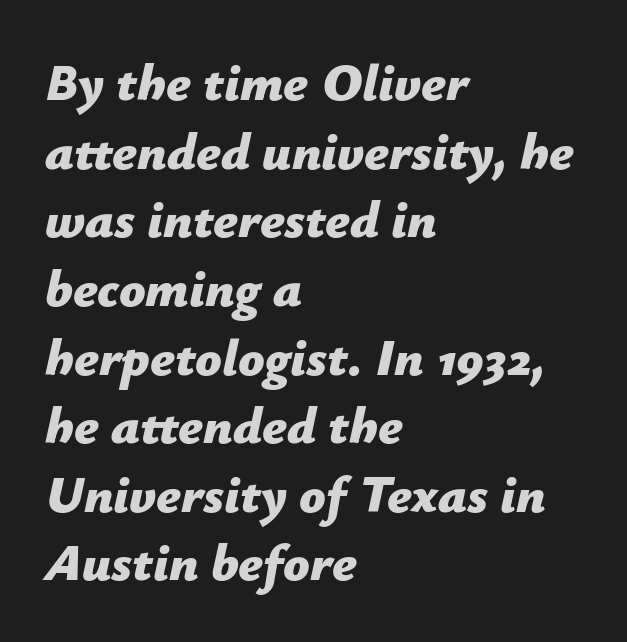
Q: Is the text bold? A: Yes.
Q: Is the text italic (slanted)? A: Yes, it leans right by about 12 degrees.
Q: Is the text underlined? A: No.
Q: How is the paragraph aligned? A: Left-aligned.
Q: Is the spacing between letters normal or unusually wide? A: Normal.
Q: Is the spacing between lines tight, normal or loose? A: Normal.
Q: Width (condensed, normal, or wide)? A: Normal.
Q: Stroke contrast? A: Low.
Q: x-height? A: Medium.
Q: Monospaced? A: No.
